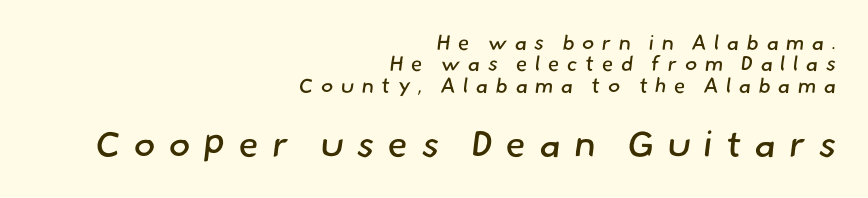
{"serif": "no", "bold": "no", "weight": "regular", "width": "normal", "stroke_contrast": "low", "x_height": "small", "monospaced": "no", "underline": "no", "align": "right", "line_spacing": "tight", "line_spacing_ratio": 1.02, "letter_spacing": "wide", "letter_spacing_em": 0.35, "larger_block": "second", "size_ratio": 1.76, "glyph_px": 37}
